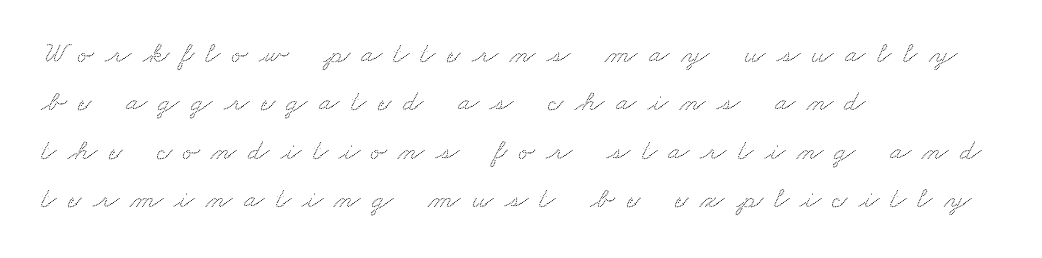
Is there much room between lines? A standard amount, neither cramped nor airy. A typesetter would call this heavily tracked-out type. Serifs: yes, visible at the terminals of the letterforms. Any mark beneath the type? The region is blank.
